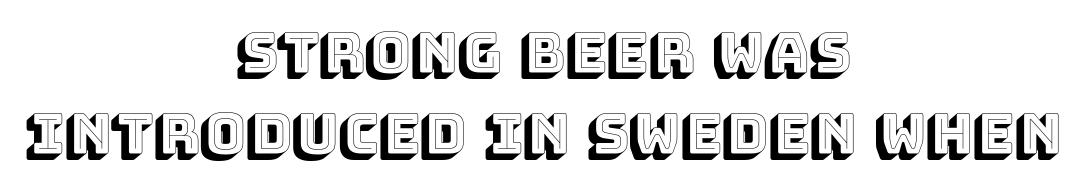
Leftover space on each line is divided equally before and after the words. Is this a fixed-width face? No — the glyphs have proportional, varying widths. Glance below the letters and you will spot only blank space. Tall strokes in this sample are plumb rather than angled.
